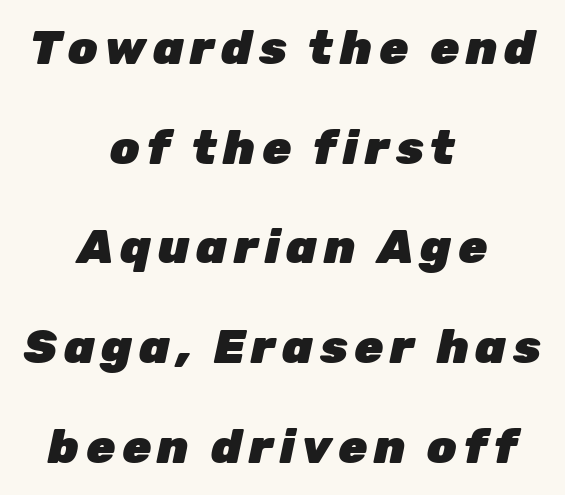
{"italic": "yes", "lean": "right", "slant_degrees": 12, "bold": "yes", "weight": "heavy", "width": "normal", "stroke_contrast": "low", "x_height": "medium", "monospaced": "no", "underline": "no", "align": "center", "line_spacing": "loose", "line_spacing_ratio": 2.12, "glyph_px": 47}
